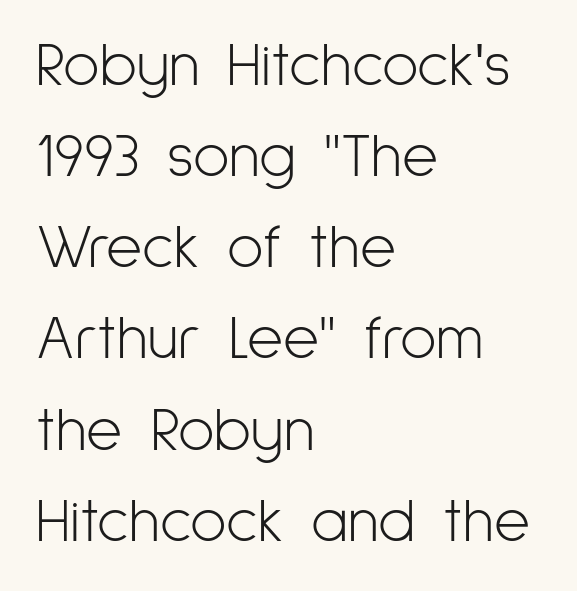
Here the designer chose a conventional face with non-uniform glyph widths. This is roman type, the default non-slanted kind. Check under the words: just untouched page. Regarding leading, the lines here are spaced in the standard way.
